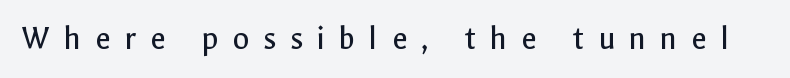
Glance below the letters and you will spot only blank space. Regarding serifs, this sample does without them. Every character sits straight up, as roman type does. Looks like regular typesetting: each glyph gets only the width it needs. The face looks like a standard text weight, possibly lighter. The passage shown has open, widely tracked lettering throughout.
